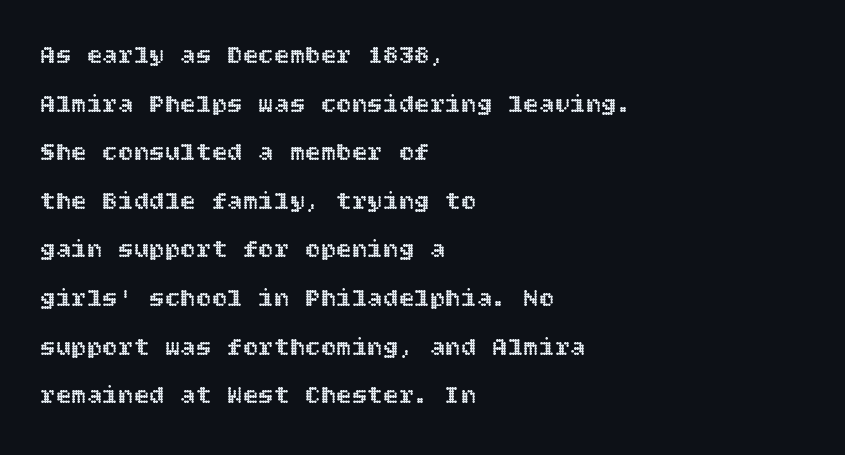
Left-aligned paragraph, ragged on the right. In terms of posture, this sample is upright. Only glyphs here, with clear space below each row. Glyph-to-glyph distance matches everyday printed text.
